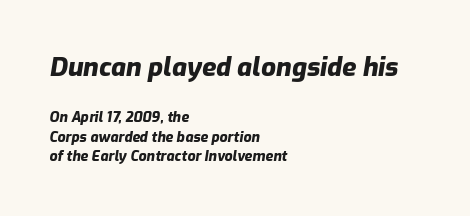
The image shows 26 px bold type, italic (leaning right); set left-aligned, normal line spacing (1.42x), normal letter spacing, not underlined; the first (top) block is 1.86x larger.
